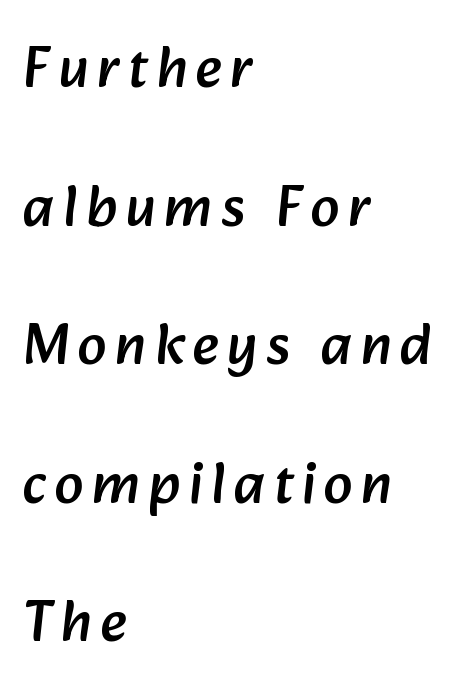
Q: Is the typeface a serif or a sans-serif typeface? A: Sans-serif.
Q: Is the text underlined? A: No.
Q: How is the paragraph aligned? A: Left-aligned.
Q: Is the spacing between lines tight, normal or loose? A: Loose.
Q: Width (condensed, normal, or wide)? A: Normal.
Q: Stroke contrast? A: Low.
Q: x-height? A: Medium.
Q: Monospaced? A: No.
